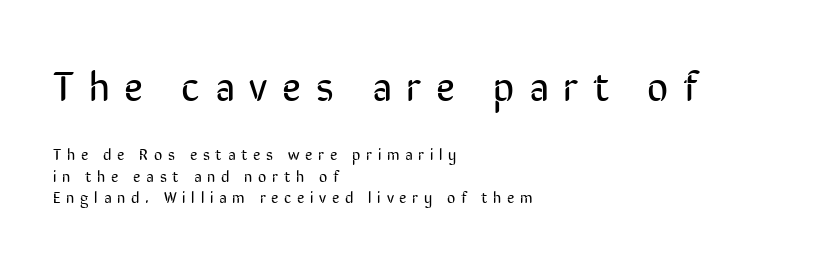
Proportional: the letters do not fall into vertical columns. Line beginnings align vertically; line endings do not. A roman cut, with each character standing at attention. Is the stroke heavy? The answer is a plain regular-or-lighter.
